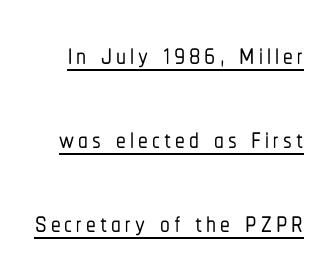
The image shows 39 px condensed sans-serif type, upright; set loose line spacing (2.15x), underlined; low stroke contrast and a medium x-height.
